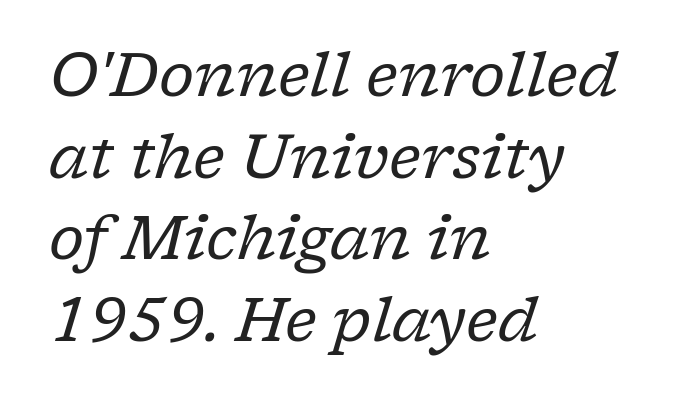
{"serif": "yes", "italic": "yes", "lean": "right", "slant_degrees": 17, "bold": "no", "weight": "regular", "width": "normal", "stroke_contrast": "low", "x_height": "medium", "monospaced": "no", "underline": "no", "align": "left", "line_spacing": "normal", "line_spacing_ratio": 1.36, "letter_spacing": "normal", "letter_spacing_em": 0.0, "glyph_px": 60}
